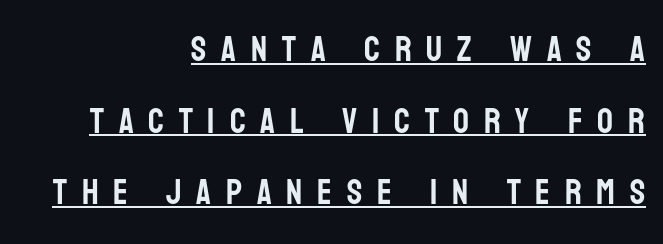
Q: Is the text italic (slanted)? A: No, it is upright.
Q: Is the typeface a serif or a sans-serif typeface? A: Sans-serif.
Q: Is the text underlined? A: Yes.
Q: How is the paragraph aligned? A: Right-aligned.
Q: Is the spacing between letters normal or unusually wide? A: Unusually wide.
Q: Is the spacing between lines tight, normal or loose? A: Loose.
Q: Width (condensed, normal, or wide)? A: Condensed.
Q: Stroke contrast? A: Low.
Q: x-height? A: Large.
Q: Monospaced? A: No.
